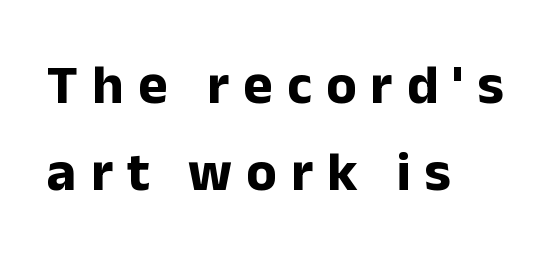
The image shows 56 px bold sans-serif type, upright; set left-aligned, normal line spacing (1.55x), unusually wide letter spacing (+0.25 em), not underlined; low stroke contrast and a medium x-height.
